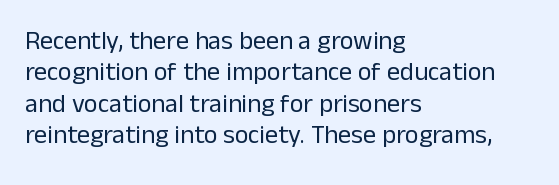
{"italic": "no", "bold": "no", "underline": "no", "align": "left", "line_spacing_ratio": 1.21, "letter_spacing": "normal", "letter_spacing_em": 0.0, "glyph_px": 26}
